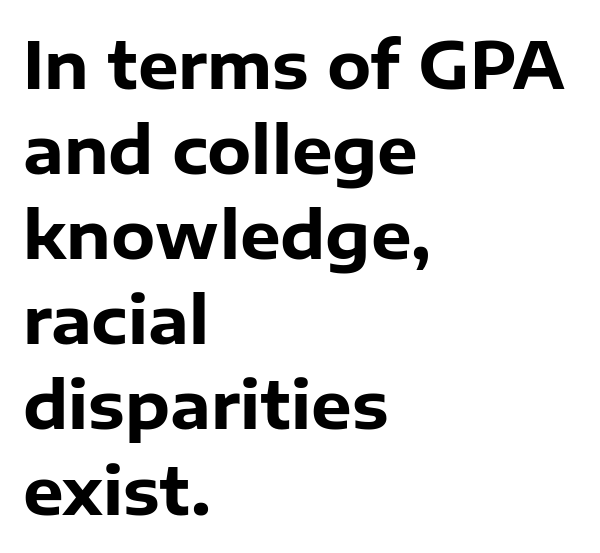
{"serif": "no", "italic": "no", "bold": "yes", "weight": "heavy", "width": "normal", "stroke_contrast": "low", "x_height": "medium", "monospaced": "no", "underline": "no", "align": "left", "line_spacing": "normal", "line_spacing_ratio": 1.33, "letter_spacing": "normal", "letter_spacing_em": 0.0, "glyph_px": 64}
